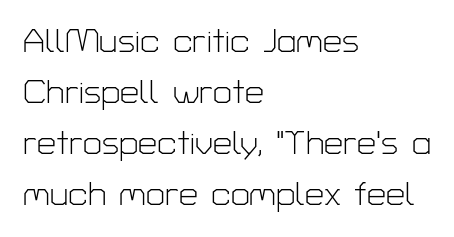
{"serif": "no", "italic": "no", "bold": "no", "weight": "light", "width": "normal", "stroke_contrast": "low", "x_height": "medium", "monospaced": "no", "underline": "no", "align": "left", "line_spacing": "normal", "line_spacing_ratio": 1.5, "letter_spacing": "normal", "letter_spacing_em": 0.0, "glyph_px": 34}
